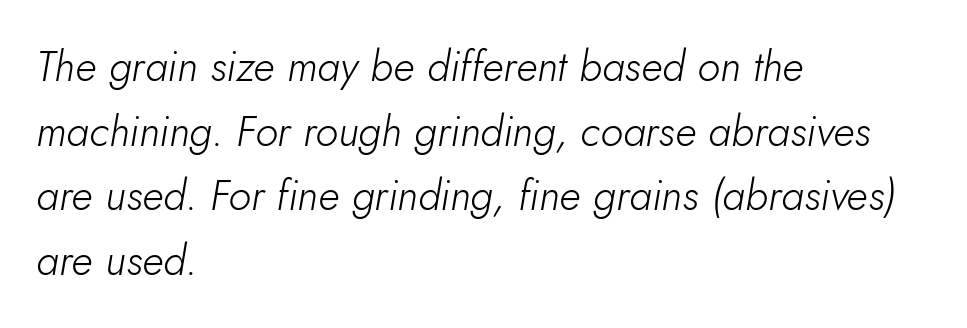
Students, note that the glyphs here touch the page at normal intervals. The face used here is proportionally spaced, like ordinary book or web type. The specimen reads as italic at a glance. All the whitespace from short lines collects on the right. Anything drawn beneath the words? Only blank space. A light-to-regular cut is what we see here.
